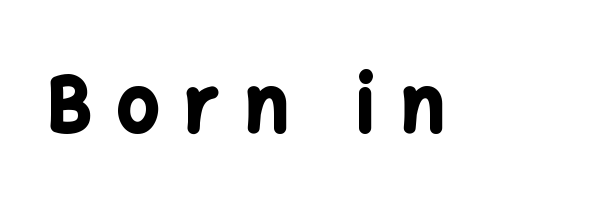
Q: Is the text bold? A: Yes.
Q: Is the text italic (slanted)? A: No, it is upright.
Q: Is the typeface a serif or a sans-serif typeface? A: Sans-serif.
Q: Is the text underlined? A: No.
Q: Is the spacing between letters normal or unusually wide? A: Unusually wide.
Q: Width (condensed, normal, or wide)? A: Normal.
Q: Stroke contrast? A: Low.
Q: x-height? A: Medium.
Q: Monospaced? A: No.
